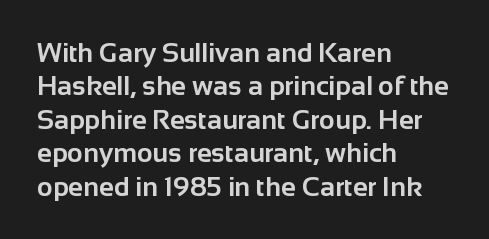
There is no visible air inserted between adjacent glyphs. Compared with a centered layout, this one pins lines to the left instead. The strokes are fattened all the way to bold. A typesetter would mark this as roman, not italic. The words here are not underlined.
